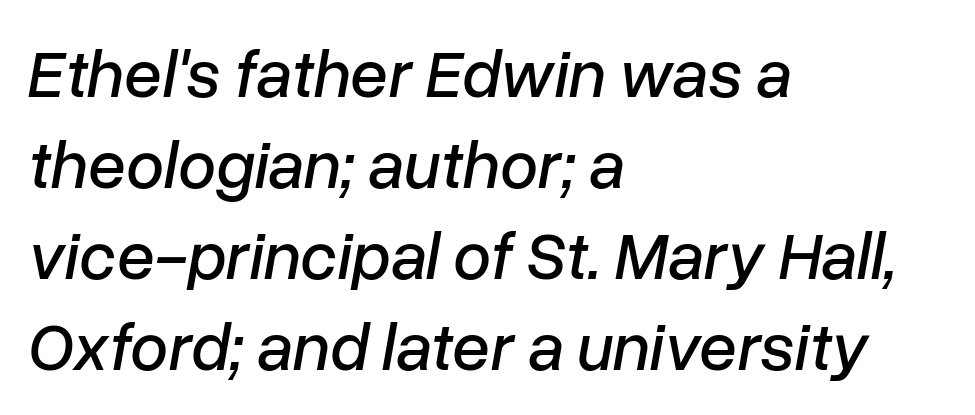
{"italic": "yes", "lean": "right", "slant_degrees": 10, "width": "normal", "stroke_contrast": "low", "x_height": "medium", "monospaced": "no", "underline": "no", "align": "left", "line_spacing": "normal", "line_spacing_ratio": 1.34, "letter_spacing": "normal", "letter_spacing_em": 0.0, "glyph_px": 68}
